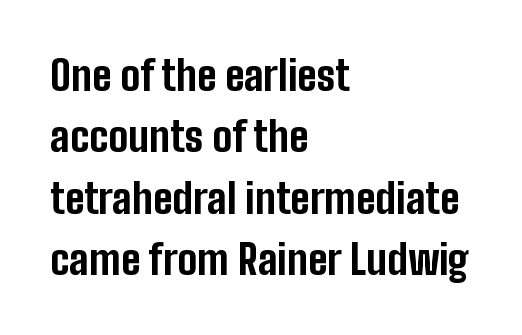
The letters sit at their default tracking, neither squeezed nor spread. Typographically, this falls in the sans-serif category. Leading: standard. Anything drawn beneath the words? Only blank space. The glyphs have the mass of a bold cut. These lines were composed using upright roman letters.
